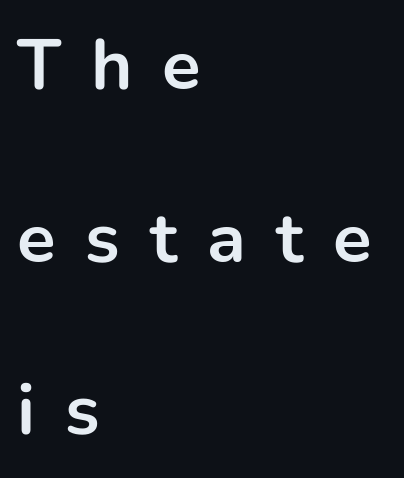
Q: Is the text bold? A: Yes.
Q: Is the text italic (slanted)? A: No, it is upright.
Q: Is the typeface a serif or a sans-serif typeface? A: Sans-serif.
Q: Is the text underlined? A: No.
Q: How is the paragraph aligned? A: Left-aligned.
Q: Is the spacing between letters normal or unusually wide? A: Unusually wide.
Q: Is the spacing between lines tight, normal or loose? A: Loose.
Q: Width (condensed, normal, or wide)? A: Normal.
Q: Stroke contrast? A: Low.
Q: x-height? A: Medium.
Q: Monospaced? A: No.
